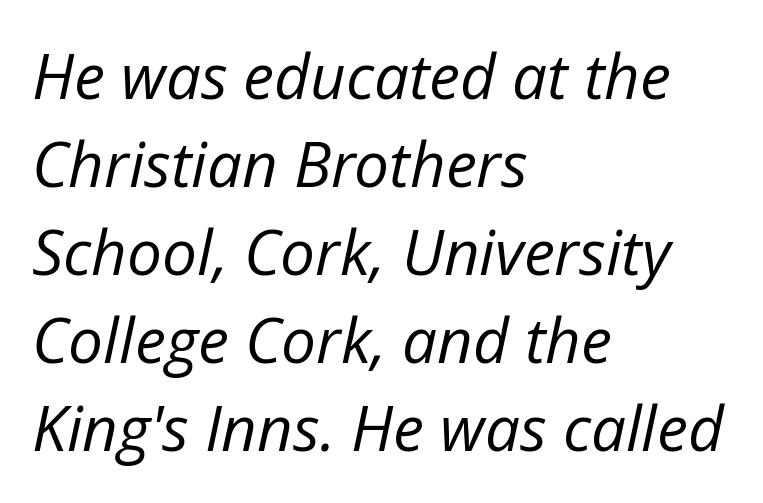
{"italic": "yes", "lean": "right", "slant_degrees": 12, "bold": "no", "weight": "regular", "width": "normal", "stroke_contrast": "low", "x_height": "medium", "monospaced": "no", "underline": "no", "align": "left", "line_spacing": "normal", "line_spacing_ratio": 1.42, "letter_spacing": "normal", "letter_spacing_em": 0.0, "glyph_px": 62}
